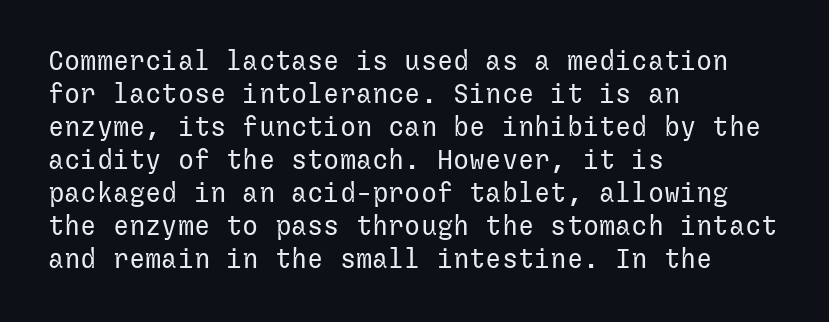
Q: Is the text bold? A: No.
Q: Is the text italic (slanted)? A: No, it is upright.
Q: Is the text underlined? A: No.
Q: How is the paragraph aligned? A: Left-aligned.
Q: Is the spacing between letters normal or unusually wide? A: Normal.
